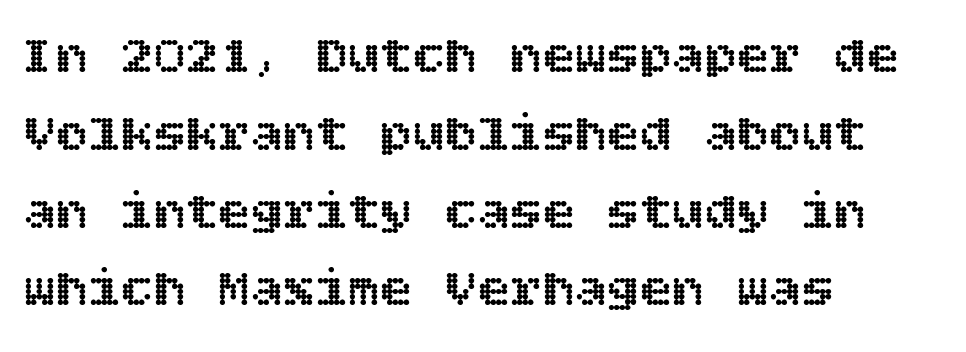
{"italic": "no", "width": "normal", "x_height": "large", "underline": "no", "align": "left", "line_spacing": "normal", "line_spacing_ratio": 1.44, "letter_spacing": "normal", "letter_spacing_em": 0.0, "glyph_px": 54}
